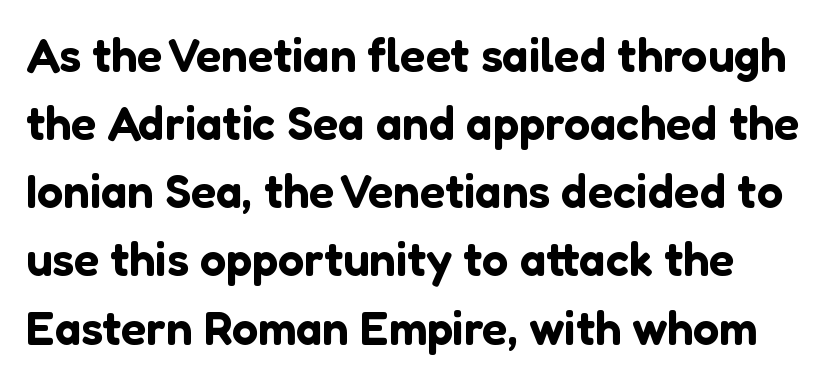
This sample keeps an unexceptional amount of space between lines. The face used here is a sans, in the tradition of grotesques and geometrics. A roman cut, with each character standing at attention. The gap between lines stays unmarked.
